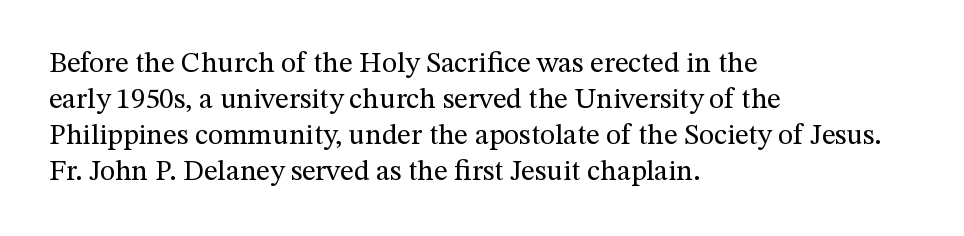
{"serif": "yes", "italic": "no", "bold": "no", "weight": "regular", "width": "normal", "stroke_contrast": "medium", "x_height": "medium", "monospaced": "no", "underline": "no", "align": "left", "line_spacing_ratio": 1.24, "letter_spacing": "normal", "letter_spacing_em": 0.0, "glyph_px": 29}
